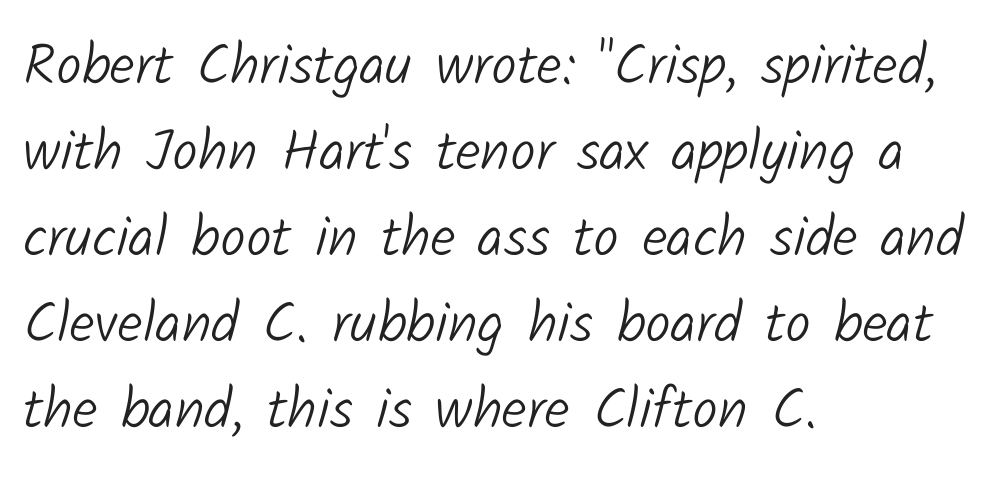
Is this a sans? Yes — the strokes have no serifs. The typesetter chose a ragged-right arrangement here. Lines of text with bare space underneath. Each letter keeps its own natural width here, so spacing adapts to shape. The type is set solid horizontally, with unmodified tracking.
